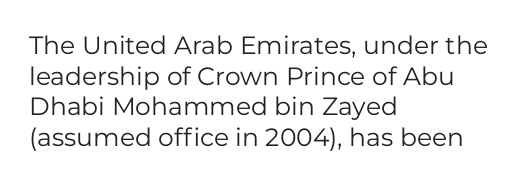
The image shows 25 px text type, upright; set left-aligned, line spacing 1.23x, normal letter spacing, not underlined.
